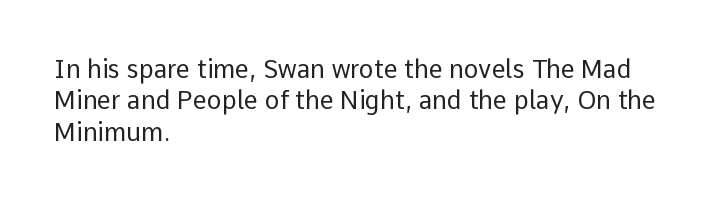
{"italic": "no", "bold": "no", "underline": "no", "align": "left", "line_spacing": "normal", "line_spacing_ratio": 1.26, "letter_spacing": "normal", "letter_spacing_em": 0.0, "glyph_px": 25}
